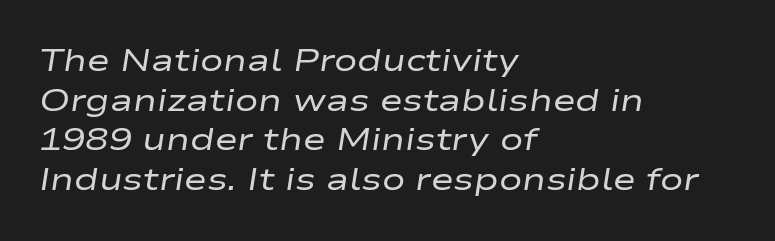
{"italic": "yes", "lean": "right", "slant_degrees": 9, "bold": "no", "weight": "regular", "width": "wide", "stroke_contrast": "low", "x_height": "medium", "monospaced": "no", "underline": "no", "align": "left", "line_spacing": "normal", "line_spacing_ratio": 1.28, "letter_spacing": "normal", "letter_spacing_em": 0.0, "glyph_px": 31}
